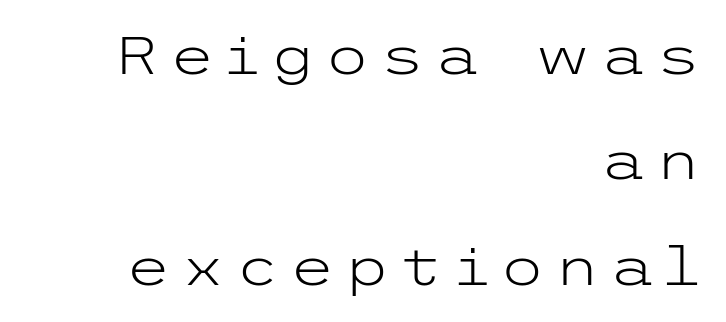
The image shows 53 px light, wide sans-serif type, upright; set right-aligned, loose line spacing (1.99x), not underlined; low stroke contrast and a medium x-height.
